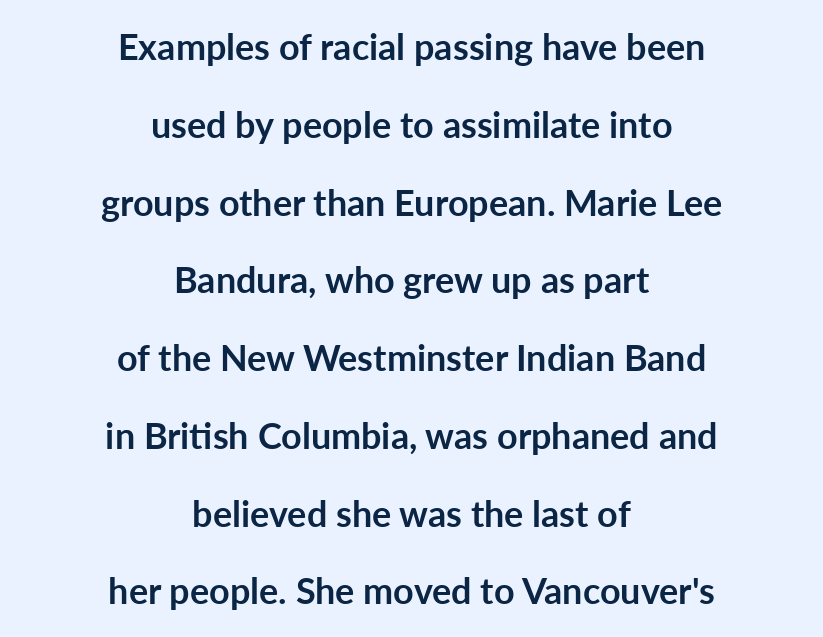
Underlining? Definitely not there. Posture: vertical. Is this a fixed-width face? No — the glyphs have proportional, varying widths. Between one letter and the next there's only the usual sliver of space. The space between consecutive lines is lavish.
